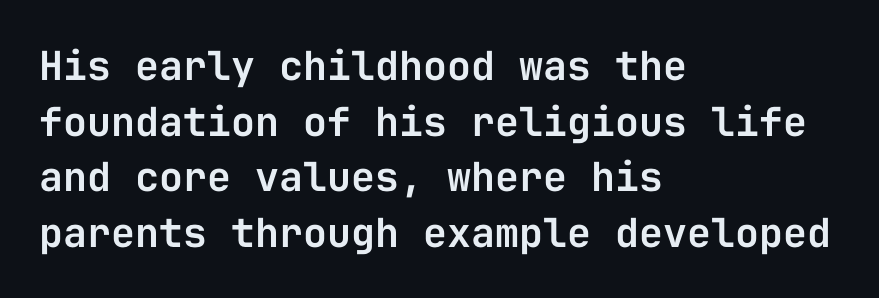
Q: Is the text italic (slanted)? A: No, it is upright.
Q: Is the typeface a serif or a sans-serif typeface? A: Sans-serif.
Q: Is the text underlined? A: No.
Q: How is the paragraph aligned? A: Left-aligned.
Q: Is the spacing between letters normal or unusually wide? A: Normal.
Q: Is the spacing between lines tight, normal or loose? A: Normal.
Q: Width (condensed, normal, or wide)? A: Normal.
Q: Stroke contrast? A: Low.
Q: x-height? A: Medium.
Q: Monospaced? A: Yes.
